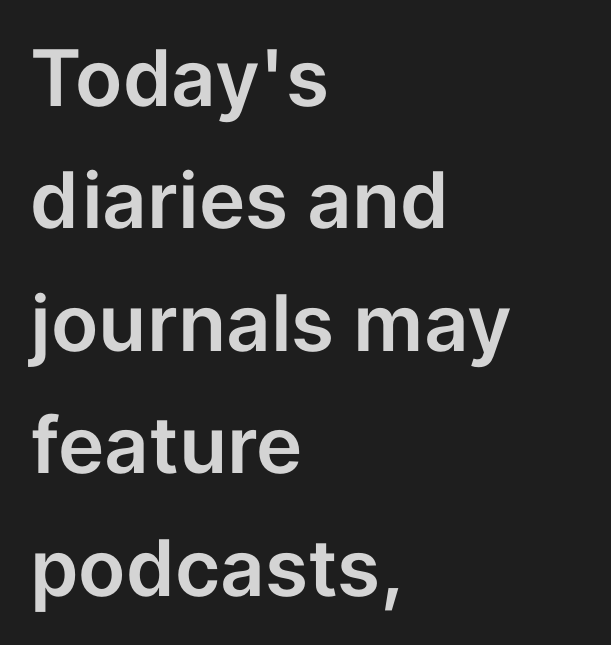
A typesetter would label this face a sans. Every character sits straight up, as roman type does. Spacing verdict: proportional, widths tailored to each character. The strip under each line holds only bare page. Characters follow at the spacing the type designer built in. Caption: multi-line text, flush left, ragged right.
